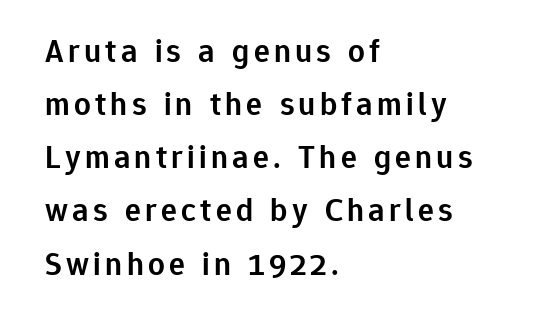
The paragraph shown leans on its left margin. Type style note: lacks serifs. Reading down the column, the eye jumps a familiar distance to each next line. A semibold gives these letters moderate extra thickness, short of bold. The face used here is proportionally spaced, like ordinary book or web type.
